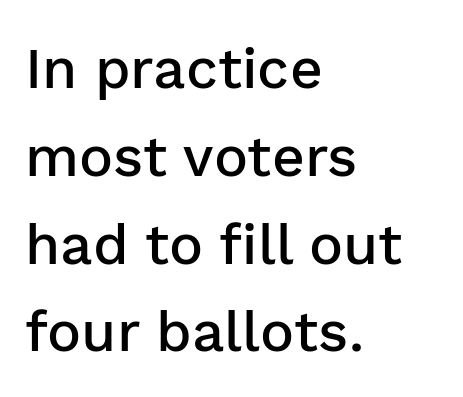
{"serif": "no", "italic": "no", "bold": "semi", "weight": "semibold", "width": "normal", "stroke_contrast": "low", "x_height": "medium", "monospaced": "no", "underline": "no", "align": "left", "line_spacing": "normal", "line_spacing_ratio": 1.54, "letter_spacing": "normal", "letter_spacing_em": 0.0, "glyph_px": 57}
